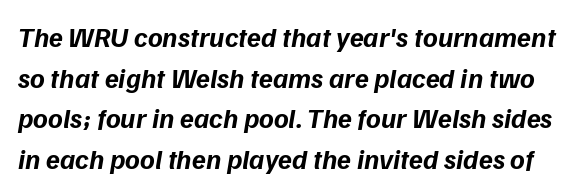
Is there much room between lines? A standard amount, neither cramped nor airy. Observe the ordinary spacing: letters are neighbours, not strangers. A full-strength bold gives these letters their thick strokes. Think of a printed novel: that variable character pitch is what you see here. Letters rest on an invisible, unmarked baseline.
